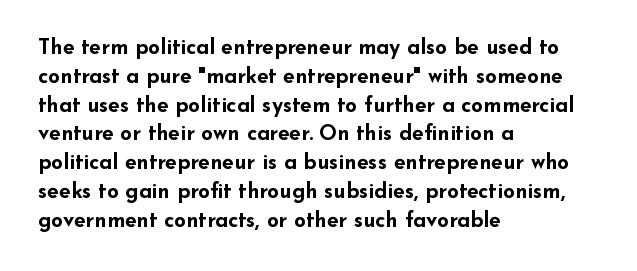
Leftover space on each line is placed entirely after the last word. The baseline area is clear. Tracking value appears to be zero — textbook default spacing. Is the type bold? Yes — the strokes are clearly thick and heavy.
